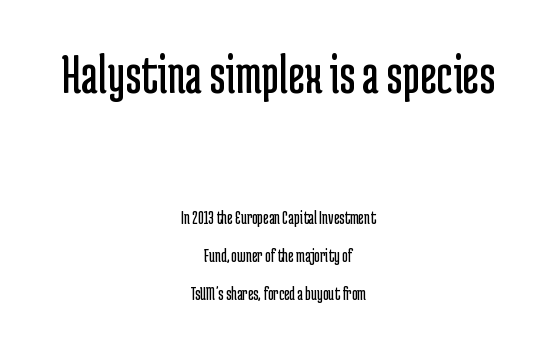
{"serif": "no", "italic": "no", "bold": "no", "weight": "regular", "width": "condensed", "stroke_contrast": "low", "x_height": "medium", "monospaced": "no", "underline": "no", "align": "center", "line_spacing": "loose", "line_spacing_ratio": 2.02, "letter_spacing": "normal", "letter_spacing_em": 0.0, "larger_block": "first", "size_ratio": 3.05, "glyph_px": 58}
